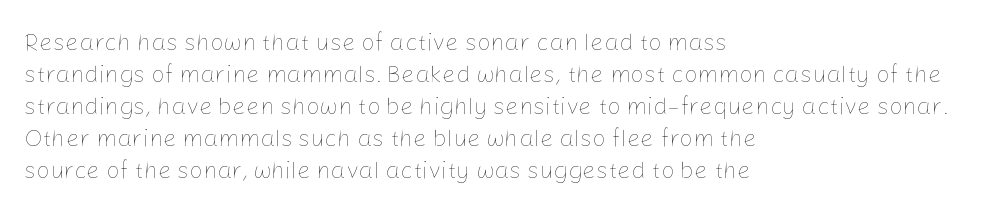
A bare baseline throughout the passage. Does the lettering tilt? It doesn't — this is upright. Leftover space on each line is placed entirely after the last word. Regarding leading, the lines here are spaced in the standard way. Inter-character spacing is left at the font's built-in metrics. Compared with a typical body face, this is equally light or lighter still.
